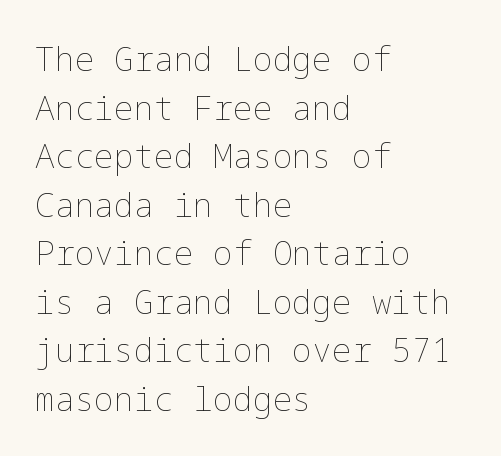
The vertical gap from one line to the next is medium. Check the space under the baseline: it is left empty. Every stem runs plumb, perpendicular to the baseline. What stands out about the letter spacing? Nothing — it is the standard amount. Where is the straight margin? On the left. Unbolded letterforms with no extra heft.
